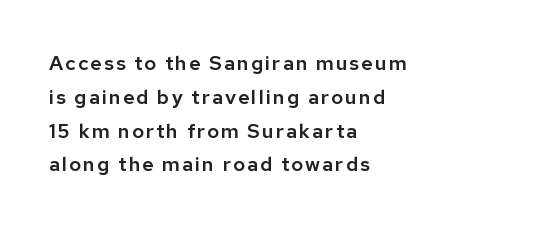
{"italic": "no", "underline": "no", "align": "left", "line_spacing": "normal", "line_spacing_ratio": 1.69, "glyph_px": 20}
